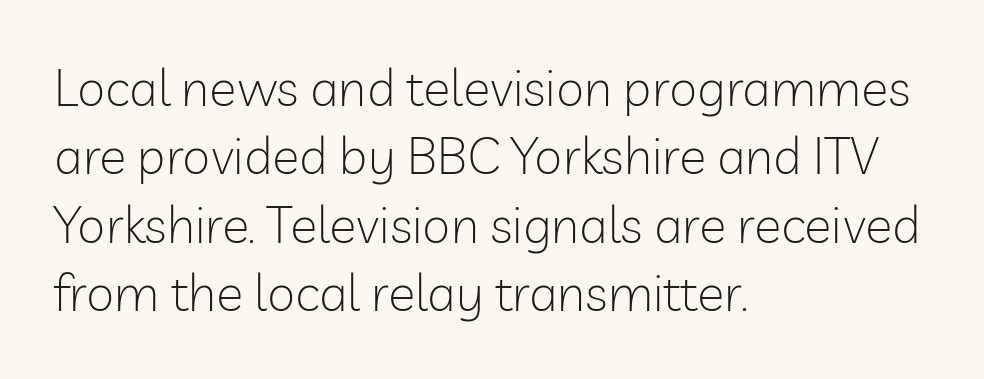
The image shows 51 px light sans-serif type, upright; set left-aligned, normal line spacing (1.34x), normal letter spacing, not underlined; low stroke contrast and a medium x-height.
